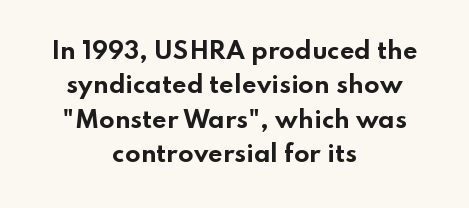
Q: Is the text bold? A: Yes.
Q: Is the text italic (slanted)? A: No, it is upright.
Q: Is the text underlined? A: No.
Q: How is the paragraph aligned? A: Centered.
Q: Is the spacing between letters normal or unusually wide? A: Normal.
Q: Is the spacing between lines tight, normal or loose? A: Normal.
